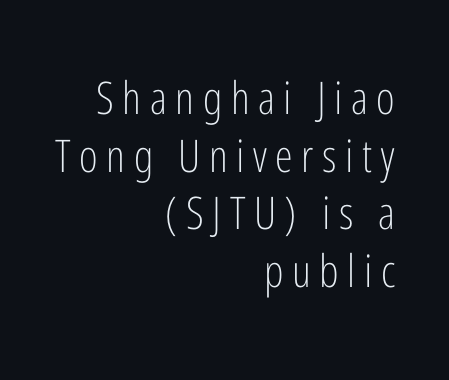
{"serif": "no", "italic": "no", "bold": "no", "weight": "light", "width": "condensed", "stroke_contrast": "low", "x_height": "medium", "monospaced": "no", "underline": "no", "align": "right", "line_spacing": "normal", "line_spacing_ratio": 1.28, "glyph_px": 45}
